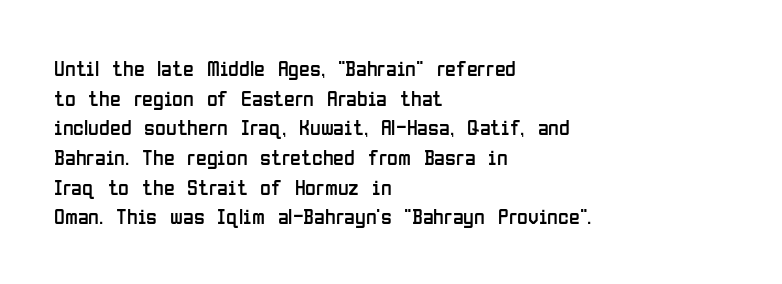
{"italic": "no", "bold": "no", "underline": "no", "align": "left", "line_spacing": "normal", "line_spacing_ratio": 1.35, "letter_spacing": "normal", "letter_spacing_em": 0.0, "glyph_px": 22}
